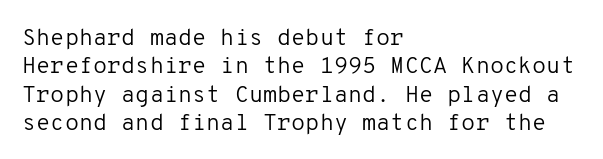
Q: Is the text bold? A: No.
Q: Is the text italic (slanted)? A: No, it is upright.
Q: Is the text underlined? A: No.
Q: How is the paragraph aligned? A: Left-aligned.
Q: Is the spacing between letters normal or unusually wide? A: Normal.
